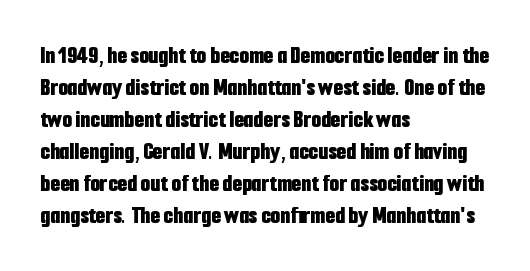
The image shows 25 px bold type, upright; set left-aligned, normal line spacing (1.28x), normal letter spacing, not underlined.
